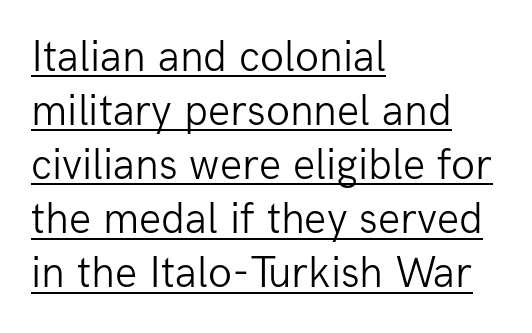
{"serif": "no", "italic": "no", "bold": "no", "weight": "light", "width": "normal", "stroke_contrast": "low", "x_height": "medium", "monospaced": "no", "underline": "yes", "align": "left", "line_spacing_ratio": 1.23, "letter_spacing": "normal", "letter_spacing_em": 0.0, "glyph_px": 44}
